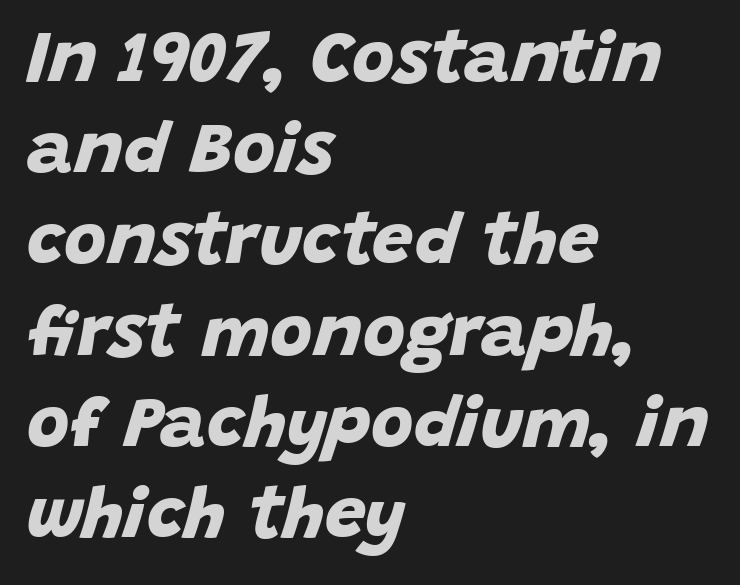
The image shows 73 px bold sans-serif type; set left-aligned, normal line spacing (1.25x), normal letter spacing, not underlined; low stroke contrast and a large x-height.
